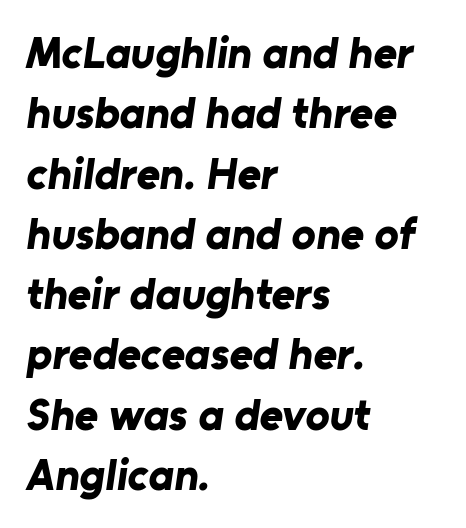
Notice how thick the strokes are: this is what a full bold looks like. The letters sit at their default tracking, neither squeezed nor spread. The letters advance in unequal steps, a hallmark of proportional type. A classic flush-left, rag-right setting is used for this passage. Underlining? Definitely not there. These lines are composed in type without serifs.
